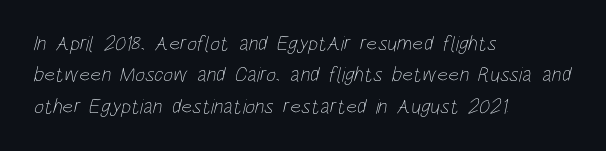
Q: Is the text bold? A: No.
Q: Is the text underlined? A: No.
Q: How is the paragraph aligned? A: Left-aligned.
Q: Is the spacing between letters normal or unusually wide? A: Normal.
Q: Is the spacing between lines tight, normal or loose? A: Normal.
